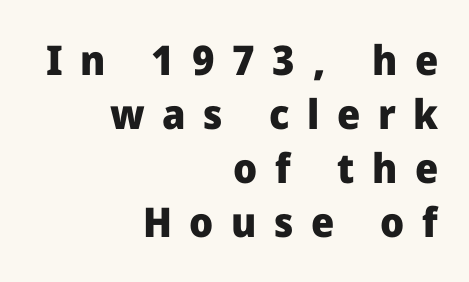
{"serif": "no", "italic": "no", "bold": "yes", "weight": "heavy", "width": "normal", "stroke_contrast": "low", "x_height": "medium", "monospaced": "no", "underline": "no", "align": "right", "line_spacing": "normal", "line_spacing_ratio": 1.32, "letter_spacing": "wide", "letter_spacing_em": 0.43, "glyph_px": 41}
